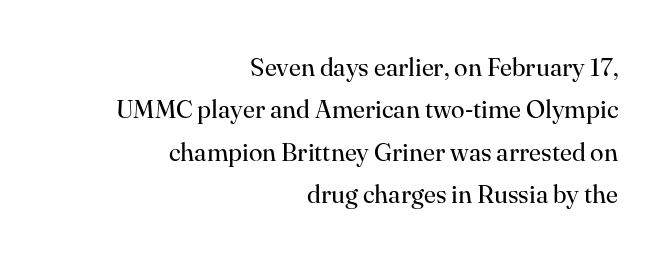
The image shows 25 px text type, upright; set right-aligned, normal line spacing (1.7x), normal letter spacing, not underlined.
